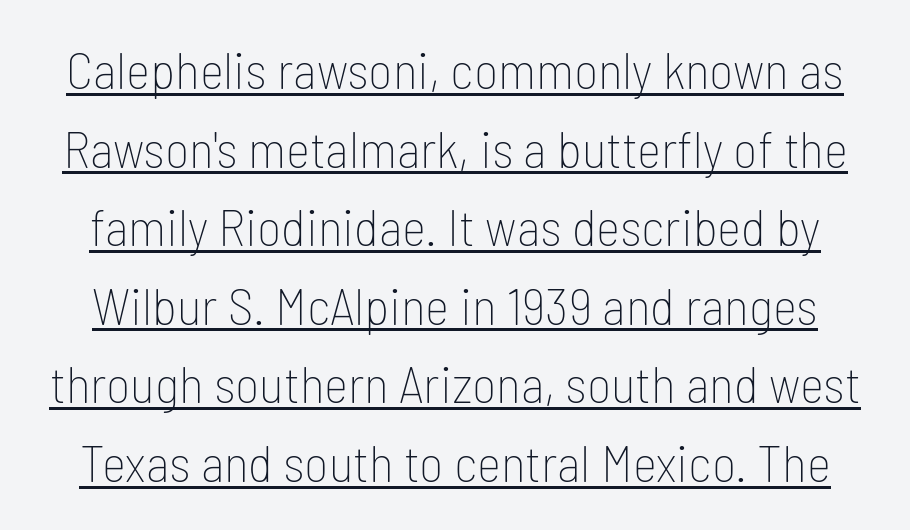
Q: Is the text bold? A: No.
Q: Is the text italic (slanted)? A: No, it is upright.
Q: Is the typeface a serif or a sans-serif typeface? A: Sans-serif.
Q: Is the text underlined? A: Yes.
Q: Is the spacing between letters normal or unusually wide? A: Normal.
Q: Is the spacing between lines tight, normal or loose? A: Normal.
Q: Width (condensed, normal, or wide)? A: Condensed.
Q: Stroke contrast? A: Low.
Q: x-height? A: Medium.
Q: Monospaced? A: No.
